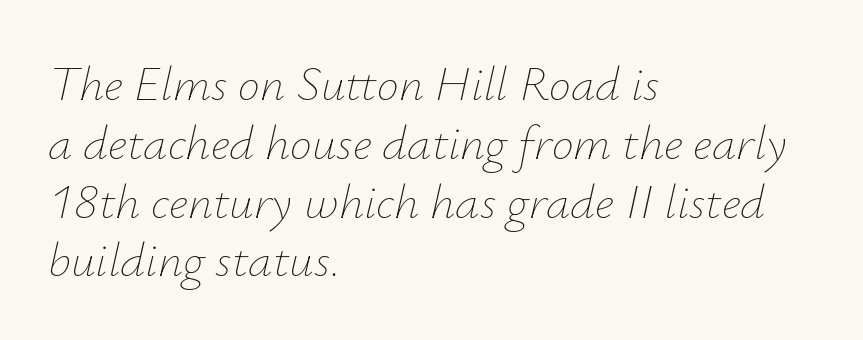
The passage shown leans; its letterforms are oblique. The strokes carry an ordinary text weight at most. The passage is arranged the way most books set body copy — flush left. Letters rest on an invisible, unmarked baseline. Looks like regular typesetting: each glyph gets only the width it needs. Nobody touched the tracking dial on this one.
